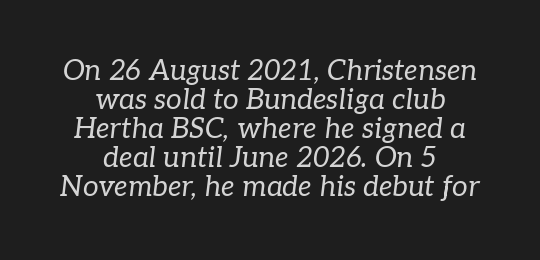
The image shows 28 px regular-weight serif type, italic (leaning right); set centered, tight line spacing (1.04x), normal letter spacing, not underlined; low stroke contrast and a medium x-height.
